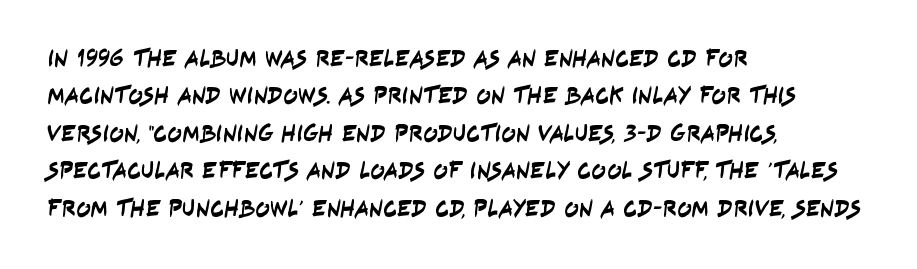
{"underline": "no", "align": "left", "line_spacing": "normal", "line_spacing_ratio": 1.56, "letter_spacing": "normal", "letter_spacing_em": 0.0, "glyph_px": 24}
